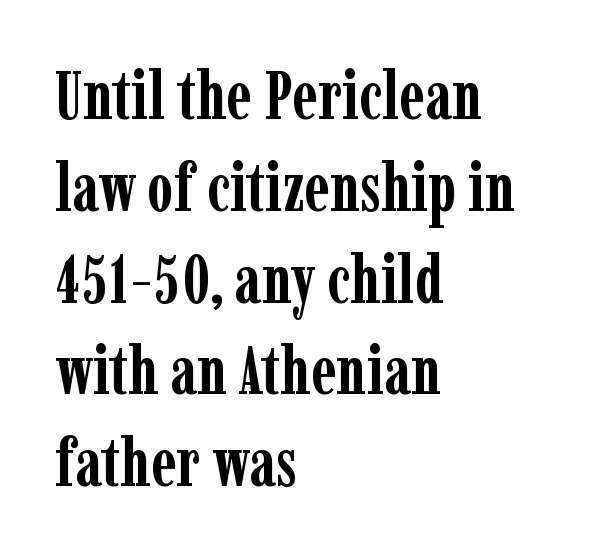
{"serif": "yes", "italic": "no", "bold": "yes", "weight": "semibold", "width": "condensed", "stroke_contrast": "low", "x_height": "medium", "monospaced": "no", "underline": "no", "align": "left", "line_spacing": "normal", "line_spacing_ratio": 1.37, "letter_spacing": "normal", "letter_spacing_em": 0.0, "glyph_px": 67}
